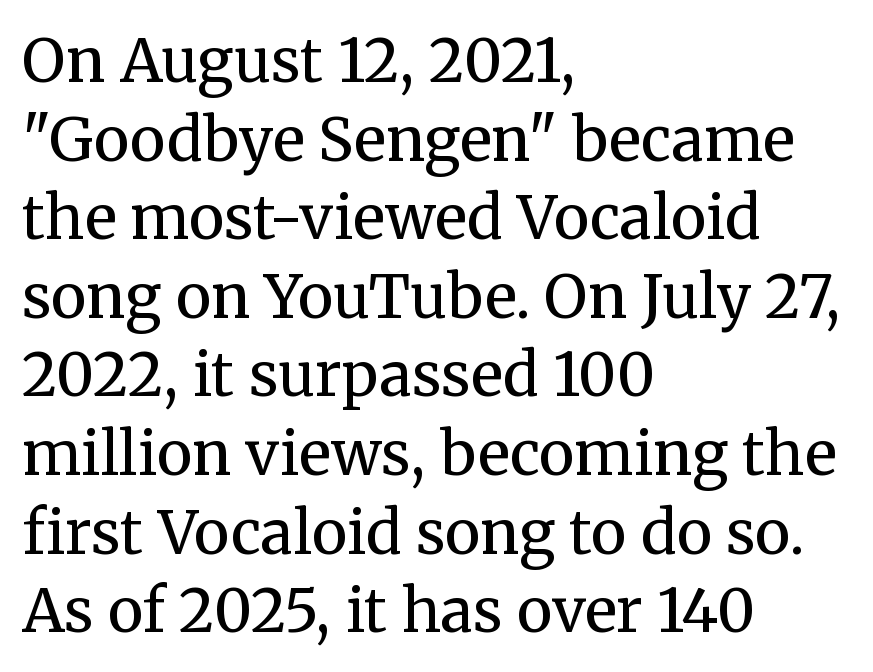
The image shows 60 px regular-weight serif type, upright; set left-aligned, normal line spacing (1.31x), normal letter spacing, not underlined; medium stroke contrast and a medium x-height.
